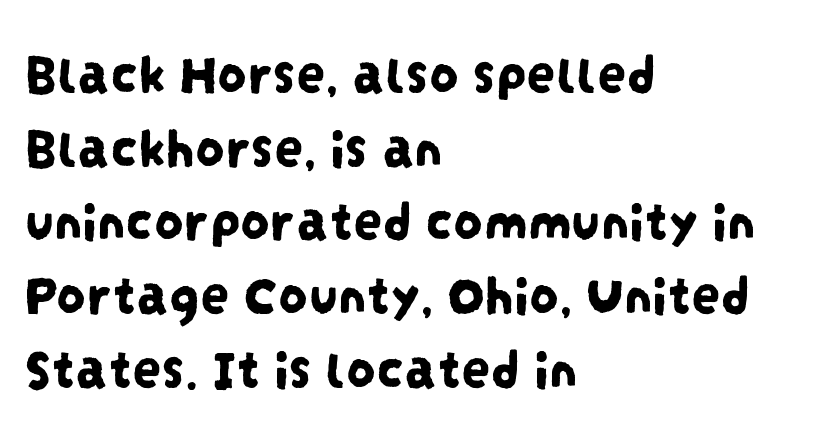
The image shows 58 px condensed sans-serif type; set left-aligned, normal line spacing (1.27x), normal letter spacing, not underlined; low stroke contrast and a large x-height.
